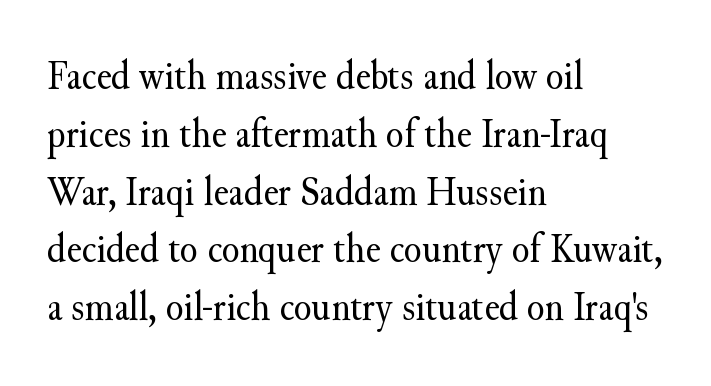
{"serif": "yes", "italic": "no", "bold": "no", "weight": "regular", "width": "normal", "stroke_contrast": "medium", "x_height": "small", "monospaced": "no", "underline": "no", "align": "left", "line_spacing": "normal", "line_spacing_ratio": 1.41, "letter_spacing": "normal", "letter_spacing_em": 0.0, "glyph_px": 41}
